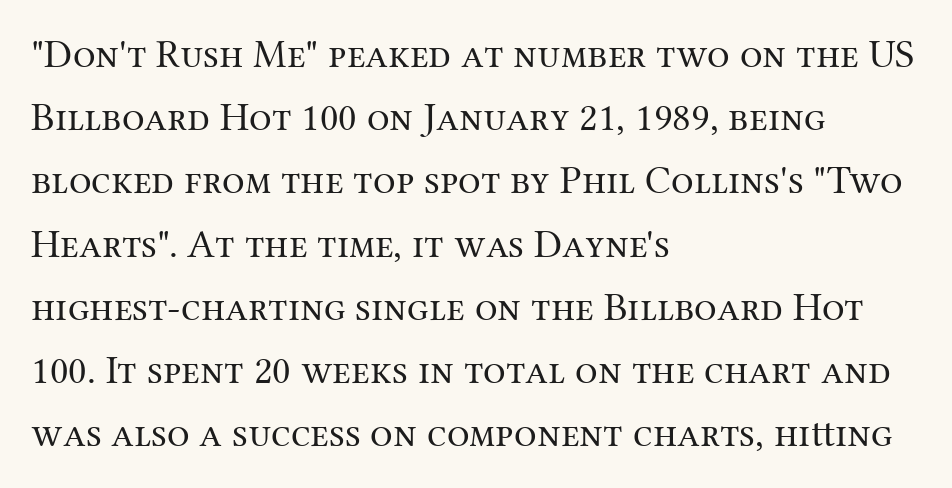
The image shows 40 px regular-weight serif type, upright; set left-aligned, normal line spacing (1.58x), normal letter spacing, not underlined; medium stroke contrast and a medium x-height.
